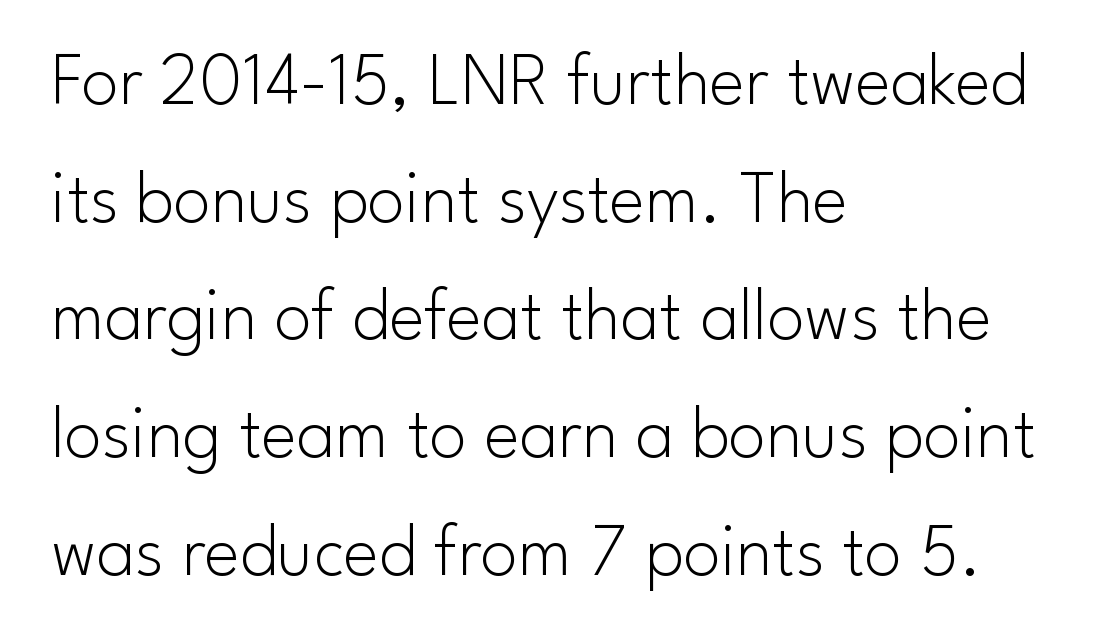
Baseline-to-baseline distance is the conventional proportion of letter height. The gaps between neighbouring characters are ordinary and unremarkable. This sample is left-justified, so line endings fall wherever the words run out. Weight: regular or lighter. If you drew a line through each stem, it would be perfectly vertical. Nope, no serifs anywhere on these letters.
